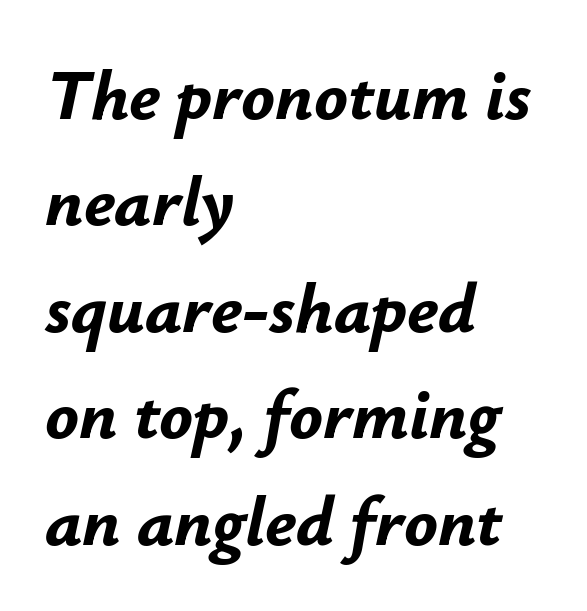
{"italic": "yes", "lean": "right", "slant_degrees": 12, "bold": "yes", "weight": "bold", "width": "normal", "stroke_contrast": "low", "x_height": "small", "monospaced": "no", "underline": "no", "align": "left", "line_spacing": "normal", "line_spacing_ratio": 1.52, "letter_spacing": "normal", "letter_spacing_em": 0.0, "glyph_px": 70}
